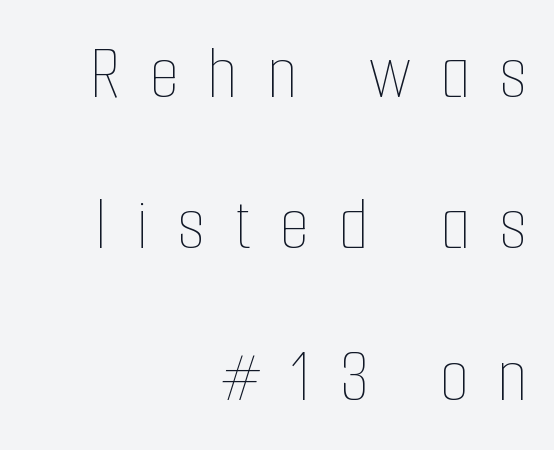
Q: Is the text bold? A: No.
Q: Is the text italic (slanted)? A: No, it is upright.
Q: Is the text underlined? A: No.
Q: How is the paragraph aligned? A: Right-aligned.
Q: Is the spacing between letters normal or unusually wide? A: Unusually wide.
Q: Is the spacing between lines tight, normal or loose? A: Loose.
Q: Width (condensed, normal, or wide)? A: Condensed.
Q: Stroke contrast? A: Low.
Q: x-height? A: Medium.
Q: Monospaced? A: No.
